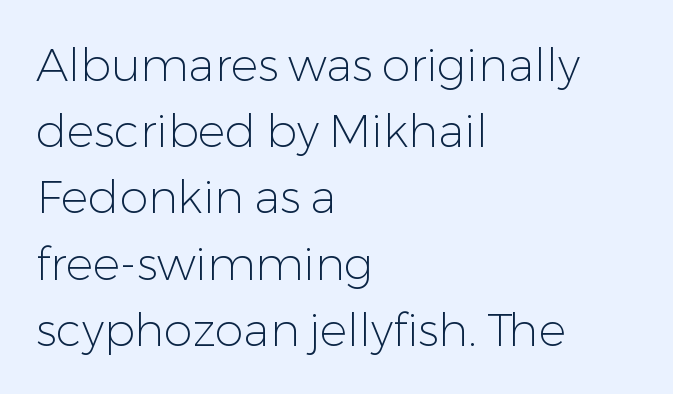
The image shows 46 px light sans-serif type, upright; set left-aligned, normal line spacing (1.44x), normal letter spacing, not underlined; low stroke contrast and a medium x-height.
